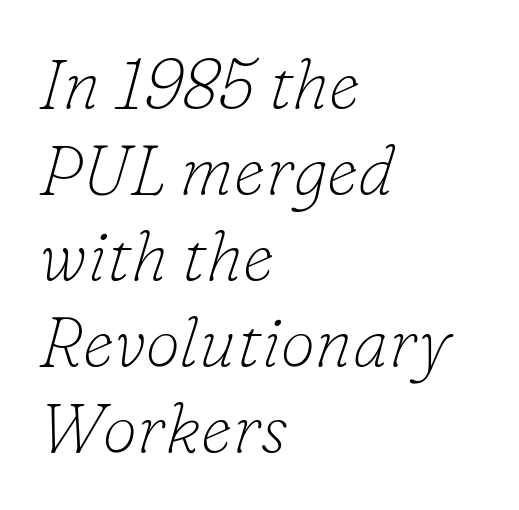
The image shows 70 px thin serif type, italic (leaning right); set left-aligned, line spacing 1.23x, normal letter spacing, not underlined; low stroke contrast and a small x-height.
